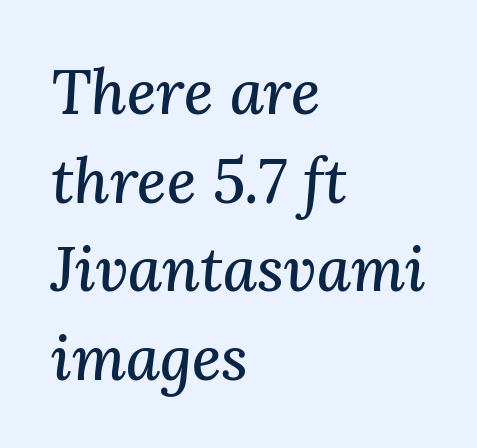
The image shows 62 px serif type, italic (leaning right); set left-aligned, normal line spacing (1.43x), normal letter spacing, not underlined; medium stroke contrast and a medium x-height.
